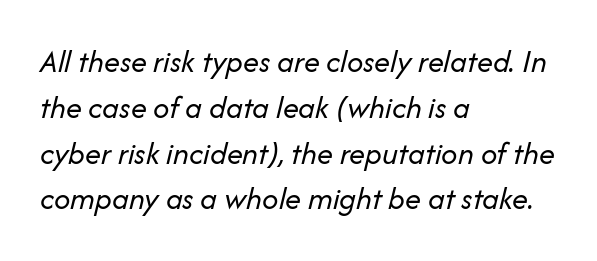
Q: Is the text bold? A: No.
Q: Is the text italic (slanted)? A: Yes, it leans right by about 14 degrees.
Q: Is the text underlined? A: No.
Q: How is the paragraph aligned? A: Left-aligned.
Q: Is the spacing between letters normal or unusually wide? A: Normal.
Q: Is the spacing between lines tight, normal or loose? A: Normal.
Q: Width (condensed, normal, or wide)? A: Normal.
Q: Stroke contrast? A: Low.
Q: x-height? A: Medium.
Q: Monospaced? A: No.
